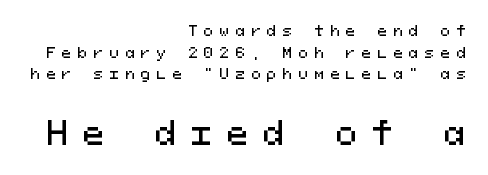
Q: Is the text italic (slanted)? A: No, it is upright.
Q: Is the typeface a serif or a sans-serif typeface? A: Sans-serif.
Q: Is the text underlined? A: No.
Q: How is the paragraph aligned? A: Right-aligned.
Q: Is the spacing between letters normal or unusually wide? A: Unusually wide.
Q: Is the spacing between lines tight, normal or loose? A: Normal.
Q: Which block of text is set in a larger size, the first (top) or the second (bottom)? A: The second (bottom) one.
Q: Width (condensed, normal, or wide)? A: Normal.
Q: Stroke contrast? A: Medium.
Q: x-height? A: Medium.
Q: Monospaced? A: Yes.
